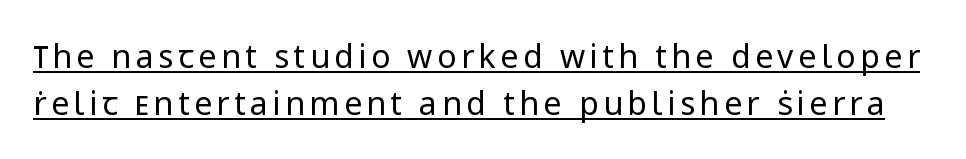
Q: Is the text bold? A: No.
Q: Is the text italic (slanted)? A: No, it is upright.
Q: Is the typeface a serif or a sans-serif typeface? A: Sans-serif.
Q: Is the text underlined? A: Yes.
Q: Is the spacing between lines tight, normal or loose? A: Normal.
Q: Width (condensed, normal, or wide)? A: Normal.
Q: Stroke contrast? A: Low.
Q: x-height? A: Medium.
Q: Monospaced? A: No.
